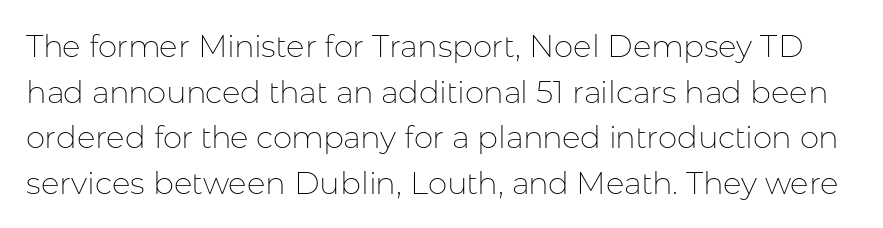
Q: Is the text bold? A: No.
Q: Is the text italic (slanted)? A: No, it is upright.
Q: Is the typeface a serif or a sans-serif typeface? A: Sans-serif.
Q: Is the text underlined? A: No.
Q: Is the spacing between letters normal or unusually wide? A: Normal.
Q: Is the spacing between lines tight, normal or loose? A: Normal.
Q: Width (condensed, normal, or wide)? A: Normal.
Q: Stroke contrast? A: Low.
Q: x-height? A: Medium.
Q: Monospaced? A: No.
